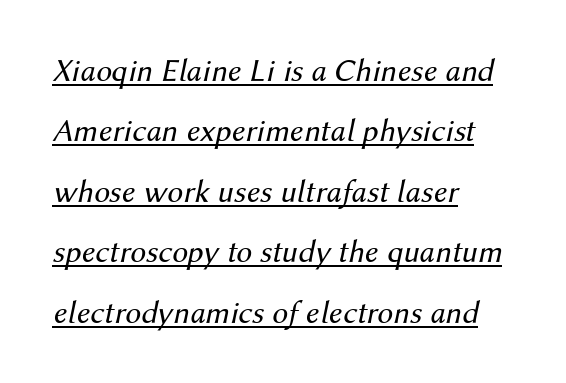
A typesetter would call this proportional, since set widths differ per character. Characters follow at the spacing the type designer built in. Is the type heavy? It reads as light-to-regular instead. Descenders here cross a horizontal rule under the line.
